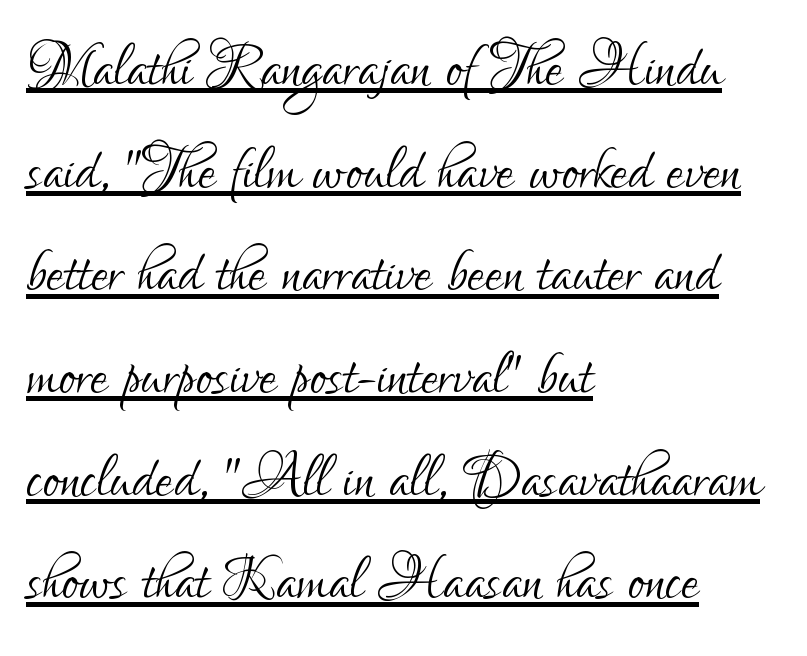
Q: Is the text bold? A: No.
Q: Is the text italic (slanted)? A: Yes.
Q: Is the typeface a serif or a sans-serif typeface? A: Sans-serif.
Q: Is the text underlined? A: Yes.
Q: How is the paragraph aligned? A: Left-aligned.
Q: Is the spacing between letters normal or unusually wide? A: Normal.
Q: Is the spacing between lines tight, normal or loose? A: Normal.
Q: Width (condensed, normal, or wide)? A: Condensed.
Q: Stroke contrast? A: Low.
Q: x-height? A: Small.
Q: Monospaced? A: No.
